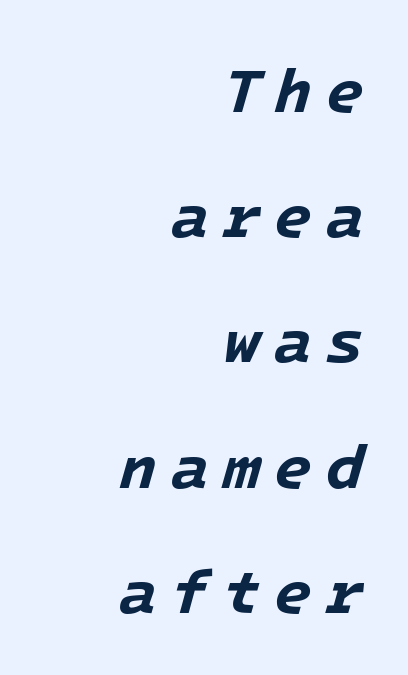
This block would shrink considerably if given ordinary leading; it's expanded now. Looking at the ascenders, they clearly lean. A bare baseline throughout the passage. Set as a true bold cut, around the 700 mark.
